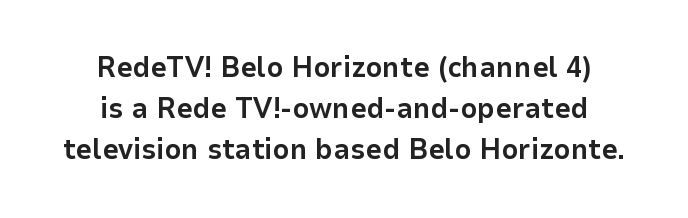
The image shows 29 px bold sans-serif type, upright; set centered, normal line spacing (1.42x), normal letter spacing, not underlined; low stroke contrast and a medium x-height.
